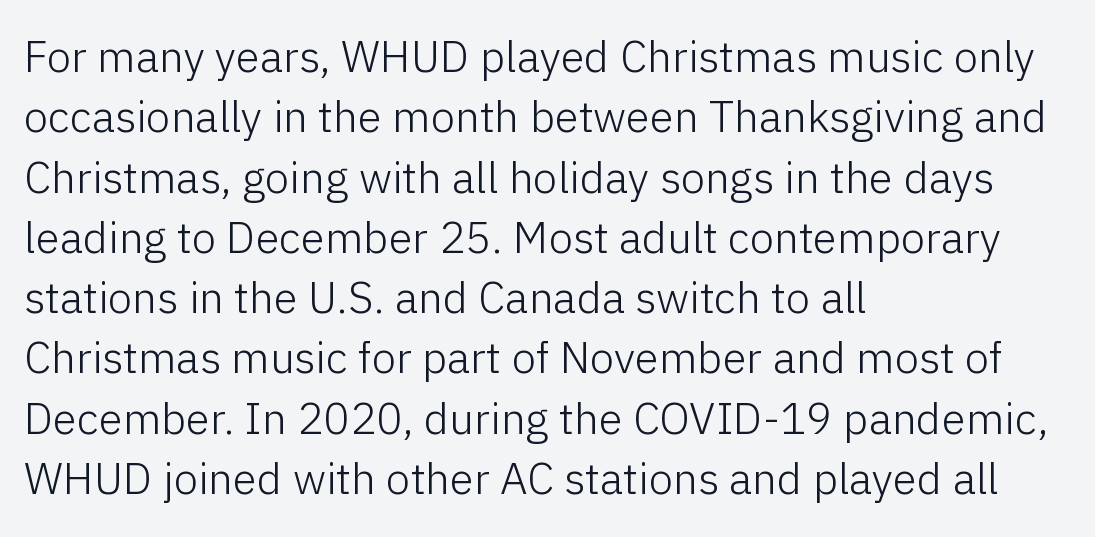
How are the letters spaced? Ordinarily, with no added tracking. The type sits square on the baseline with zero lean. The letters advance in unequal steps, a hallmark of proportional type. Glance below the letters and you will spot only blank space. These glyphs show unthickened strokes, regular width or finer.
